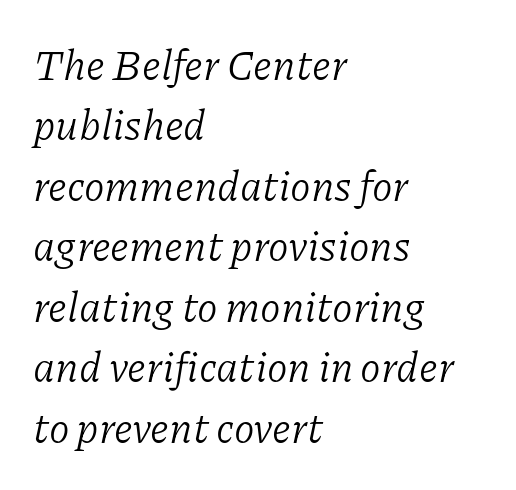
The image shows 42 px light serif type, italic (leaning right); set left-aligned, normal line spacing (1.44x), normal letter spacing, not underlined; low stroke contrast and a medium x-height.
